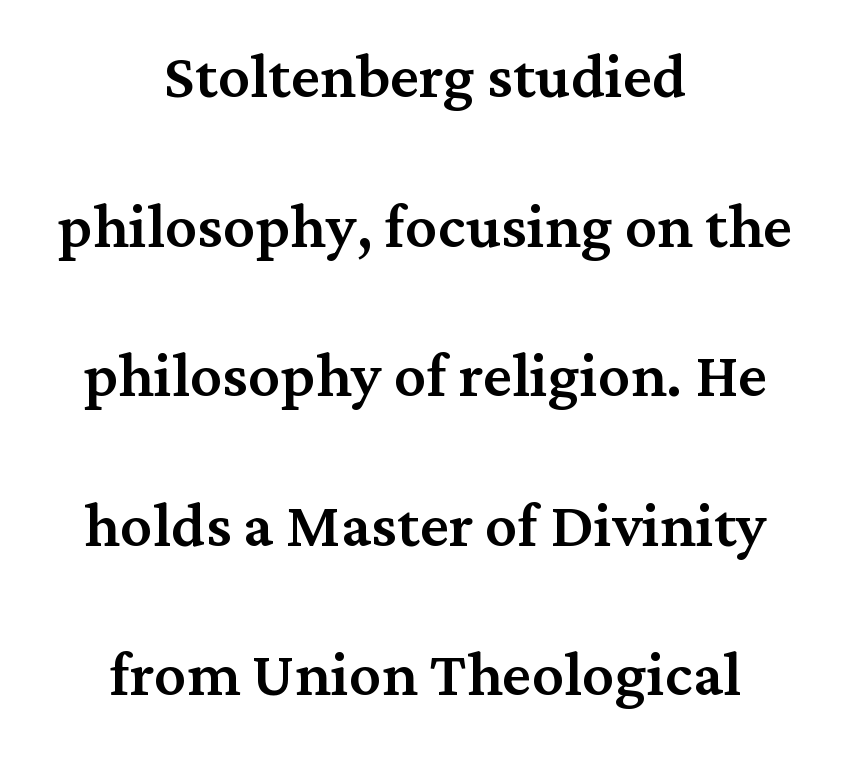
Posture: straight, roman, zero tilt. Think of a printed novel: that variable character pitch is what you see here. These lines keep a tight, regular rhythm from letter to letter. Does the type have serifs? Yes, each stem ends in a small foot. Words float on clear page, feet unadorned.
